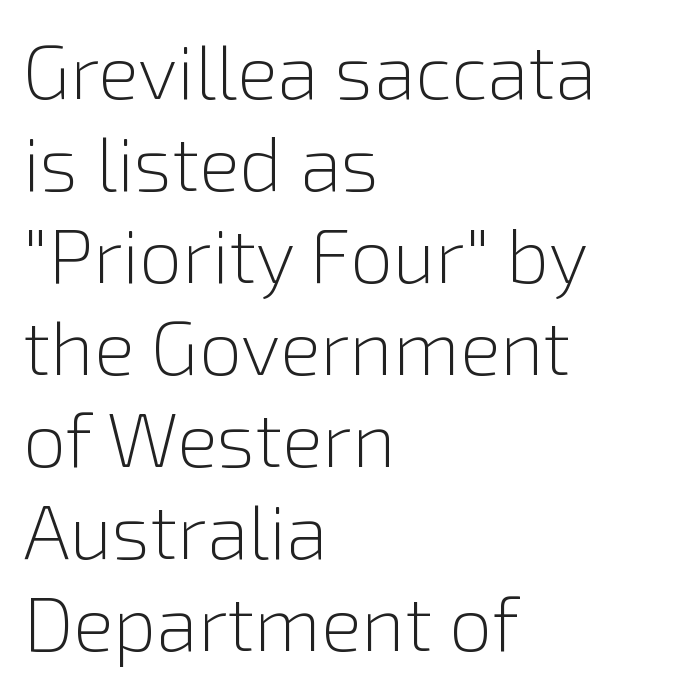
Unlike italic type, these characters show no tilt at all. Decoration check: the copy has no underline. No extra tracking has been applied to these lines. No extra ink here — the face is not bold. Proportional: the letters do not fall into vertical columns.
